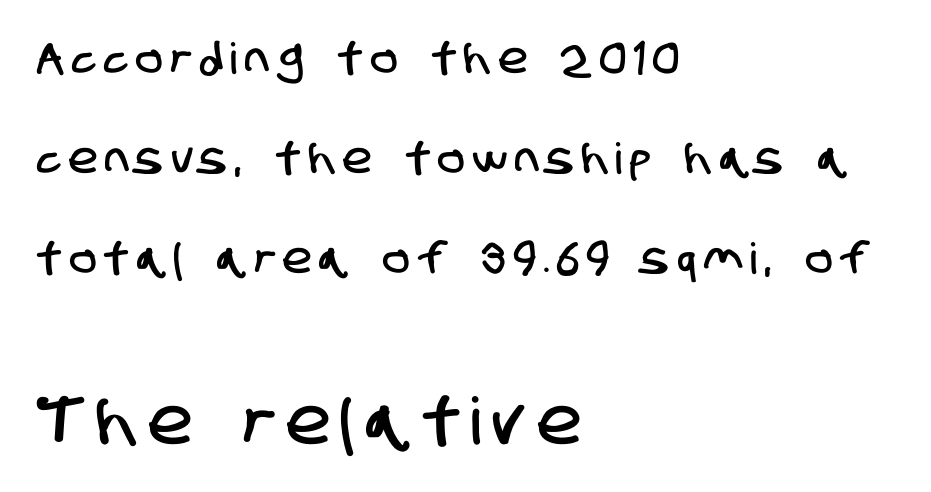
Varying glyph widths throughout — classic text-font behaviour. Serifs: no, the terminals of the letterforms are clean. Caption: expanded tracking, letters set apart. These lines stack with their left ends in a neat column. The strip under each line holds only bare page.
